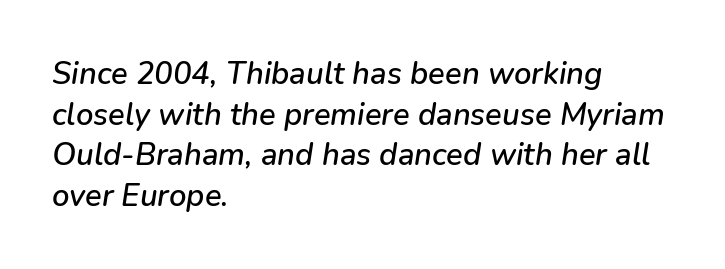
Here the designer chose a conventional face with non-uniform glyph widths. If you measured baseline to baseline, you'd find a middling distance. This sample uses an oblique cut, with every glyph tilted off the vertical. The ragged edge is on the right, which tells us the setting is flush left. The string is rendered with underlining switched off.
